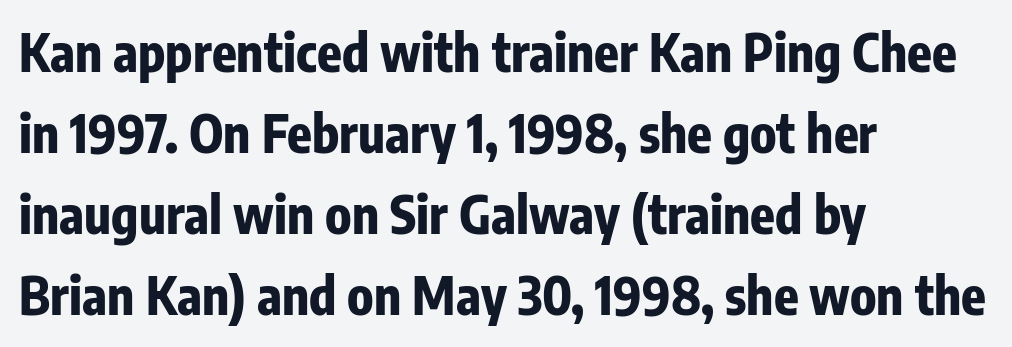
Q: Is the text bold? A: Yes.
Q: Is the text italic (slanted)? A: No, it is upright.
Q: Is the typeface a serif or a sans-serif typeface? A: Sans-serif.
Q: Is the text underlined? A: No.
Q: How is the paragraph aligned? A: Left-aligned.
Q: Is the spacing between letters normal or unusually wide? A: Normal.
Q: Is the spacing between lines tight, normal or loose? A: Normal.
Q: Width (condensed, normal, or wide)? A: Condensed.
Q: Stroke contrast? A: Low.
Q: x-height? A: Medium.
Q: Monospaced? A: No.
